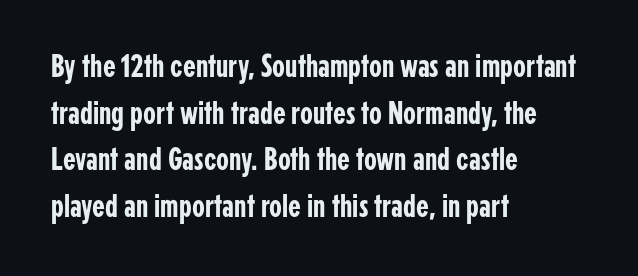
{"serif": "no", "italic": "no", "width": "condensed", "stroke_contrast": "low", "x_height": "medium", "monospaced": "no", "underline": "no", "align": "left", "line_spacing": "normal", "line_spacing_ratio": 1.41, "letter_spacing": "normal", "letter_spacing_em": 0.0, "glyph_px": 33}
